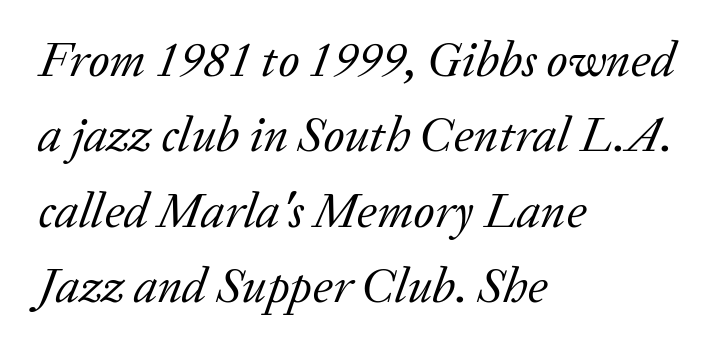
The compositor pushed each line to the left boundary. The face looks like a standard text weight, possibly lighter. The area under the type is left untouched. This sample uses plain, unmodified letter spacing. Honestly, the row spacing looks completely unremarkable.
